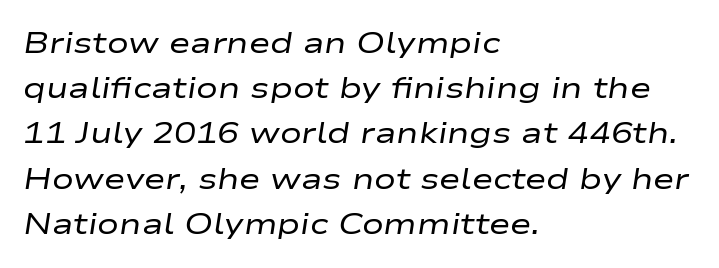
A clean baseline with only descenders dipping below it. Line spacing here is normal. This is not heavy type; no bold has been used. One-word summary of the alignment: left. Standard letterfit; no display-style spreading of the glyphs. The face used here has a pronounced slope to its letters.
